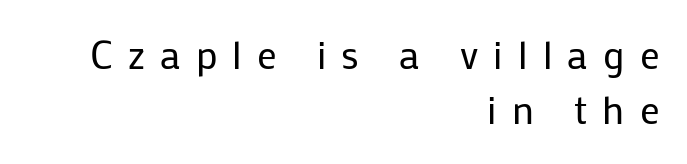
Q: Is the text bold? A: No.
Q: Is the text italic (slanted)? A: No, it is upright.
Q: Is the typeface a serif or a sans-serif typeface? A: Sans-serif.
Q: Is the text underlined? A: No.
Q: How is the paragraph aligned? A: Right-aligned.
Q: Is the spacing between letters normal or unusually wide? A: Unusually wide.
Q: Is the spacing between lines tight, normal or loose? A: Normal.
Q: Width (condensed, normal, or wide)? A: Normal.
Q: Stroke contrast? A: Low.
Q: x-height? A: Medium.
Q: Monospaced? A: No.
